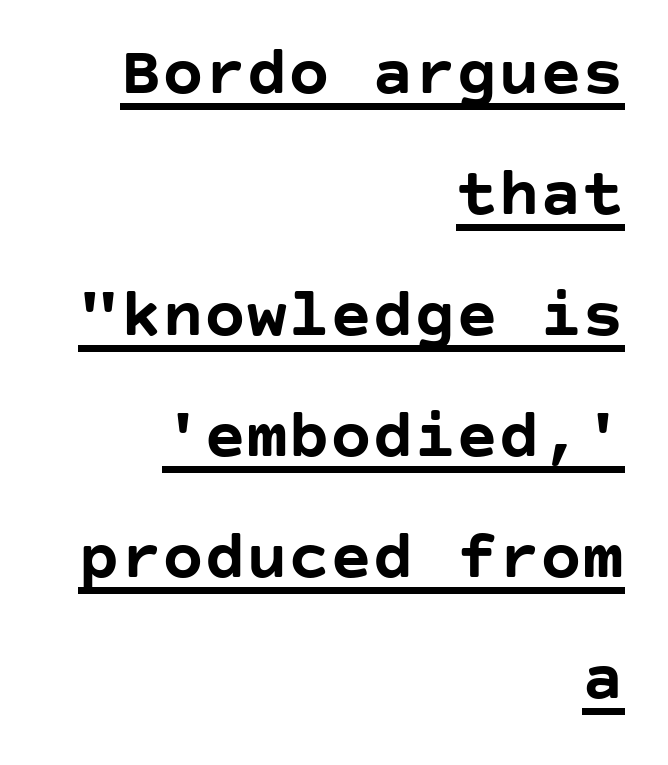
The image shows 70 px semibold sans-serif type, upright; set right-aligned, line spacing 1.73x, normal letter spacing, underlined; low stroke contrast and a large x-height.
